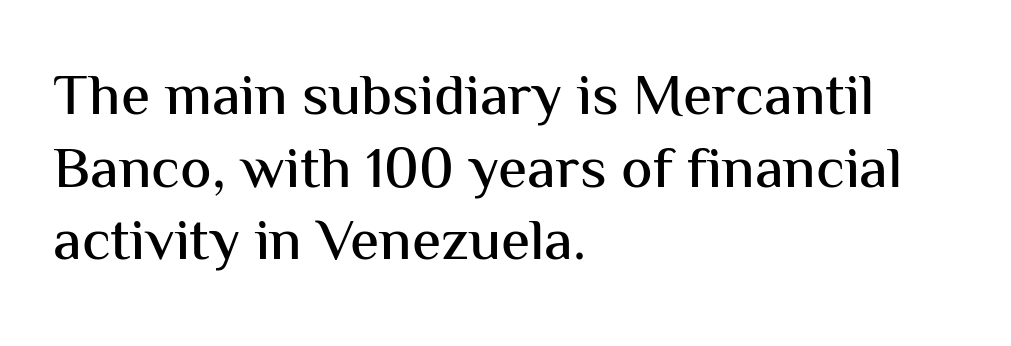
The space directly below the letters is spotless. Unlike italic type, these characters show no tilt at all. Observe the ordinary spacing: letters are neighbours, not strangers. Alignment: flush left. No feet cap the strokes, marking this as sans-serif type.
